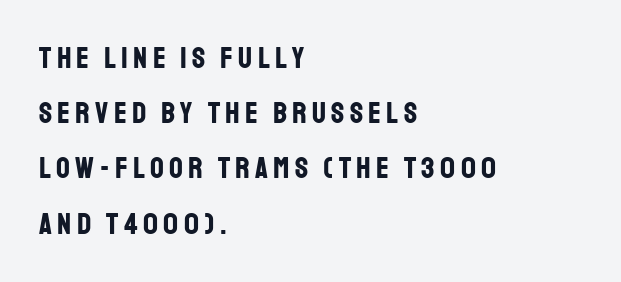
Q: Is the text bold? A: Yes.
Q: Is the text italic (slanted)? A: No, it is upright.
Q: Is the typeface a serif or a sans-serif typeface? A: Sans-serif.
Q: Is the text underlined? A: No.
Q: How is the paragraph aligned? A: Left-aligned.
Q: Width (condensed, normal, or wide)? A: Condensed.
Q: Stroke contrast? A: Low.
Q: x-height? A: Large.
Q: Monospaced? A: No.
